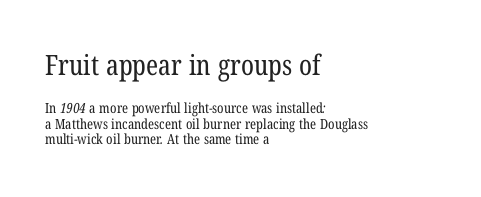
This rendering employs a face with finishing strokes, i.e., a serif. Varying glyph widths throughout — classic text-font behaviour. Summary of vertical rhythm: compact, with narrow interline spacing. Check the space under the baseline: it is left empty. Stems and bowls with no extra thickness — not bold.
